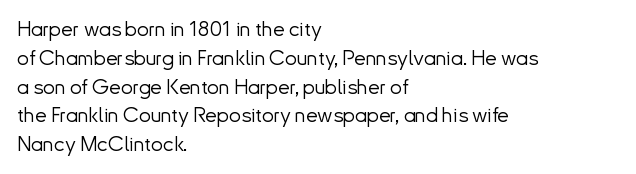
Each new line begins a customary step beneath the previous one. Stems here are at most as thick as an everyday book face. Words appear dense and cohesive because spacing is normal. Descenders hang freely into open space. The axis of the letterforms is exactly vertical.
